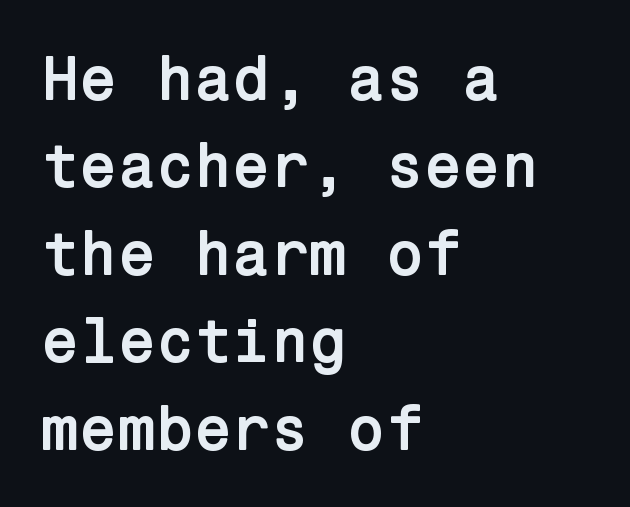
Q: Is the text bold? A: Yes.
Q: Is the text italic (slanted)? A: No, it is upright.
Q: Is the typeface a serif or a sans-serif typeface? A: Sans-serif.
Q: Is the text underlined? A: No.
Q: How is the paragraph aligned? A: Left-aligned.
Q: Is the spacing between letters normal or unusually wide? A: Normal.
Q: Is the spacing between lines tight, normal or loose? A: Normal.
Q: Width (condensed, normal, or wide)? A: Normal.
Q: Stroke contrast? A: Low.
Q: x-height? A: Medium.
